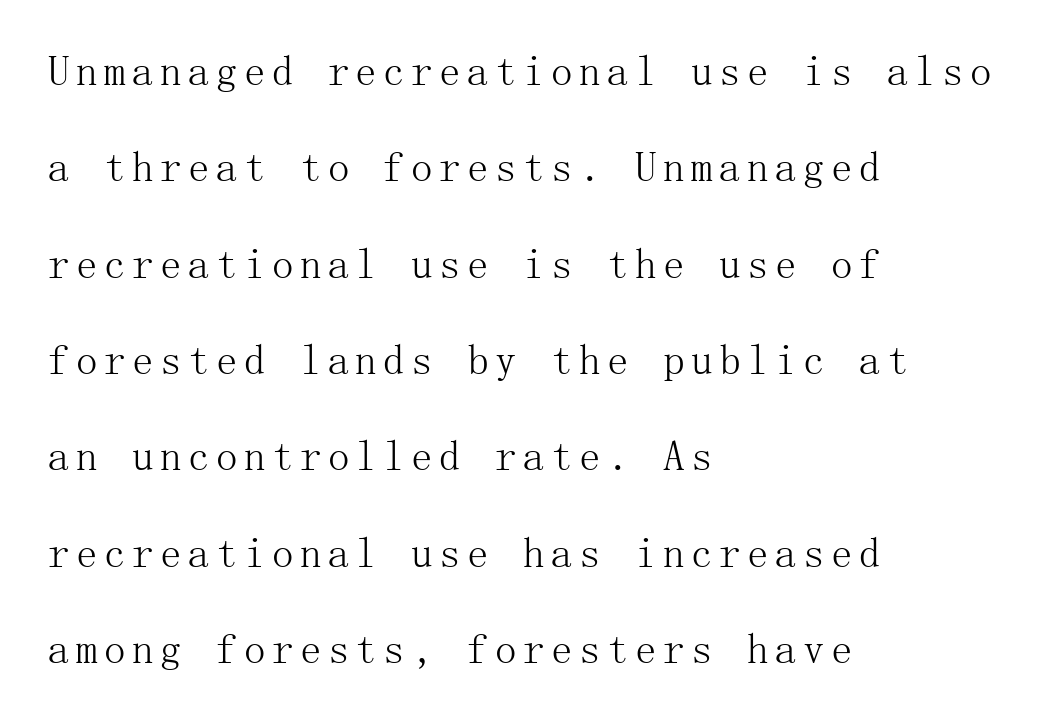
The image shows 43 px light serif type, upright; set left-aligned, loose line spacing (2.24x), not underlined; medium stroke contrast and a medium x-height.
